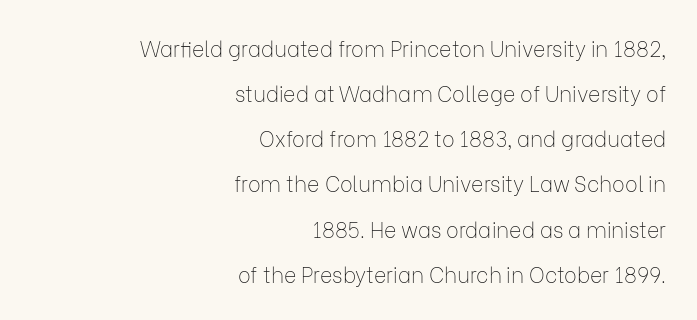
The image shows 21 px text type, upright; set right-aligned, loose line spacing (2.15x), normal letter spacing, not underlined.
